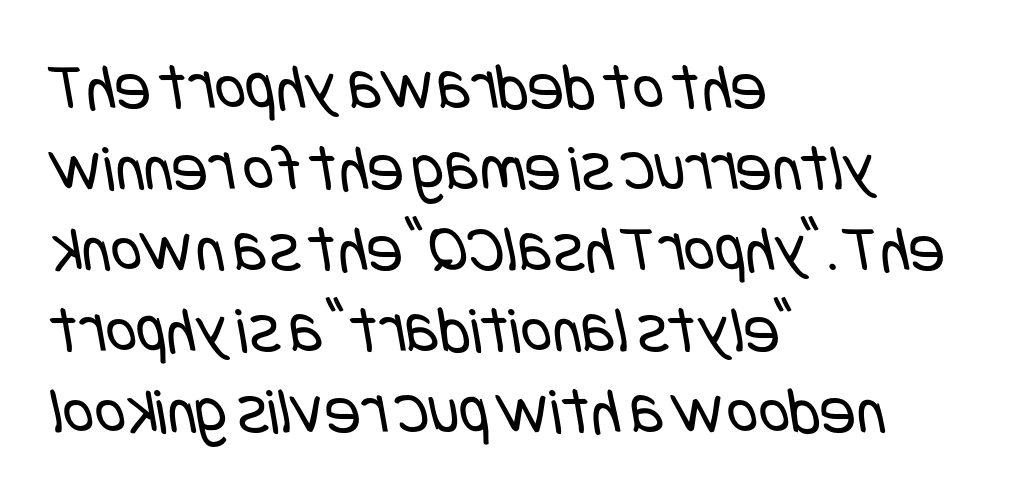
{"serif": "no", "bold": "no", "weight": "regular", "width": "condensed", "stroke_contrast": "low", "x_height": "large", "underline": "no", "align": "left", "line_spacing_ratio": 1.21, "letter_spacing": "normal", "letter_spacing_em": 0.0, "glyph_px": 67}
